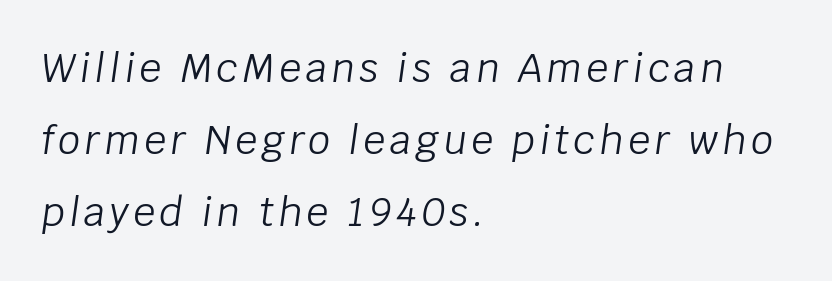
Note the varied advance widths — an 'i' is clearly narrower than an 'm'. The font is comparable to plain body text, perhaps lighter. If you drew a ruler down the left edge, every line would touch it. Looking at the ascenders, they clearly lean. The words here are not underlined.
